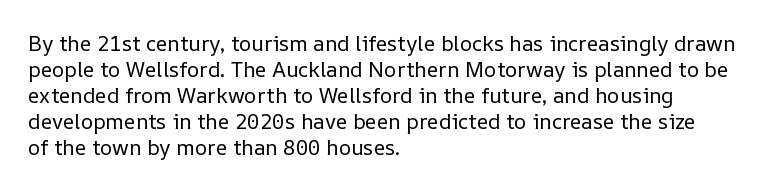
{"italic": "no", "bold": "no", "underline": "no", "align": "left", "line_spacing_ratio": 1.24, "letter_spacing": "normal", "letter_spacing_em": 0.0, "glyph_px": 21}
